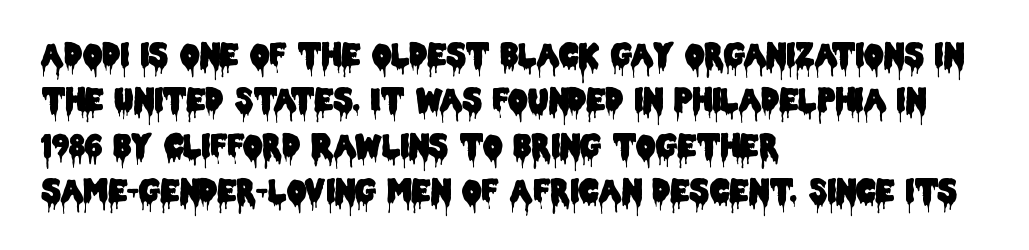
Q: Is the text italic (slanted)? A: No, it is upright.
Q: Is the typeface a serif or a sans-serif typeface? A: Sans-serif.
Q: Is the text underlined? A: No.
Q: How is the paragraph aligned? A: Left-aligned.
Q: Is the spacing between letters normal or unusually wide? A: Normal.
Q: Is the spacing between lines tight, normal or loose? A: Normal.
Q: Width (condensed, normal, or wide)? A: Condensed.
Q: Stroke contrast? A: Low.
Q: x-height? A: Large.
Q: Monospaced? A: No.
